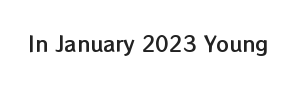
These lines keep a tight, regular rhythm from letter to letter. Unmarked baselines from the first word to the last. Italic: no, the glyphs are upright roman.
